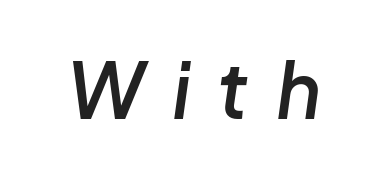
The image shows 77 px semibold type, italic (leaning right); set unusually wide letter spacing (+0.35 em), not underlined; low stroke contrast and a medium x-height.
